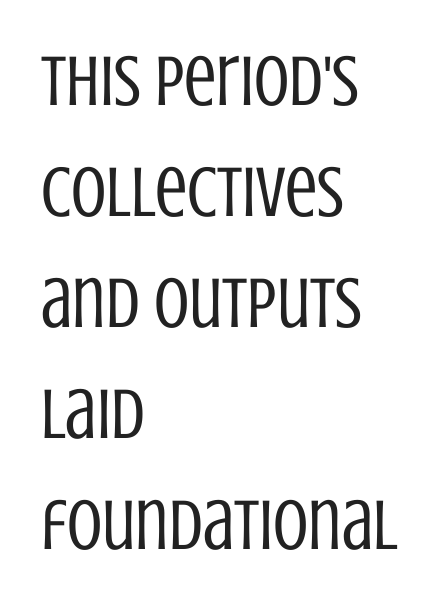
The image shows 72 px regular-weight, condensed sans-serif type, upright; set left-aligned, normal line spacing (1.54x), normal letter spacing, not underlined; low stroke contrast and a large x-height.
